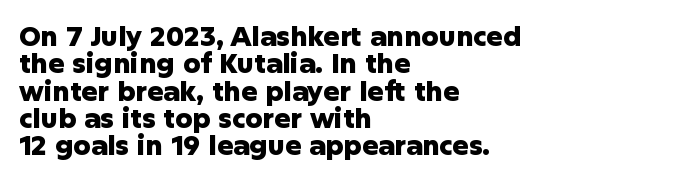
The image shows 27 px bold type, upright; set left-aligned, tight line spacing (1.01x), normal letter spacing, not underlined.
